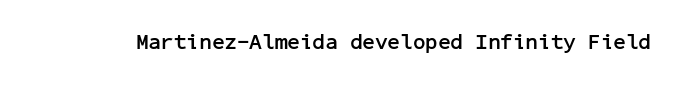
Q: Is the text bold? A: Yes.
Q: Is the text italic (slanted)? A: No, it is upright.
Q: Is the text underlined? A: No.
Q: Is the spacing between letters normal or unusually wide? A: Normal.
